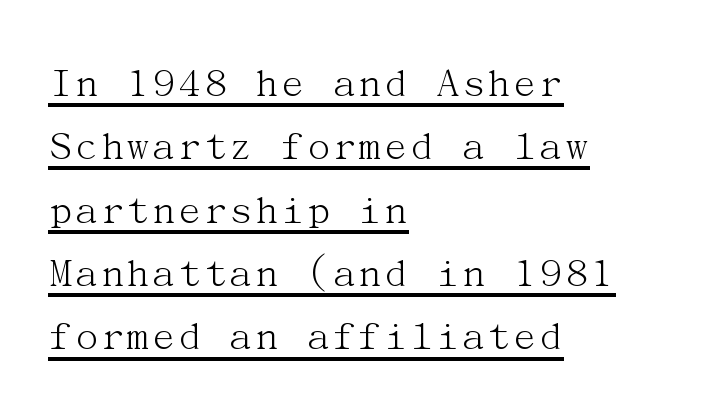
Unlike a clean sans, this face finishes its strokes with serifs. Unlike italic type, these characters show no tilt at all. The rows are spaced the way most documents space them. This sample carries an underscore along the baseline area. The gaps between neighbouring characters are ordinary and unremarkable.
